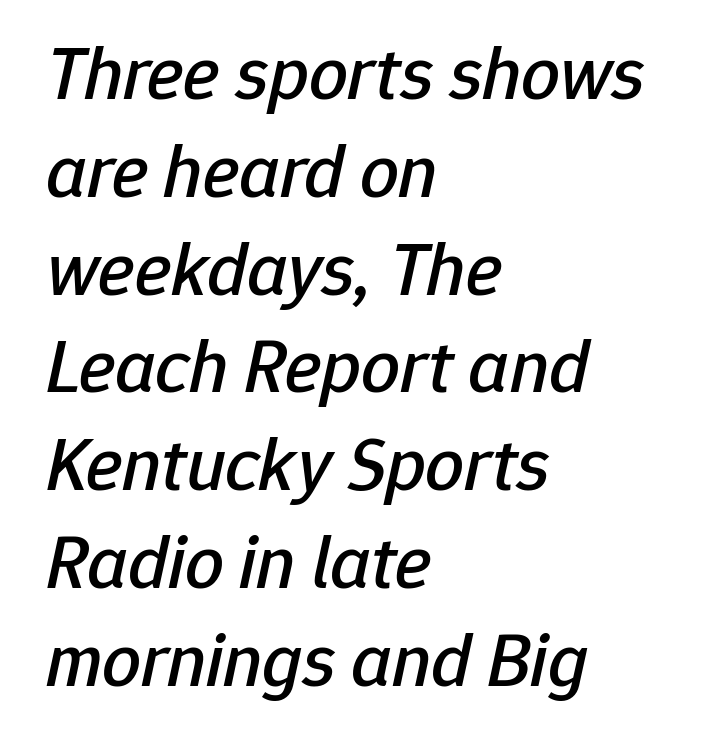
Each letter keeps its own natural width here, so spacing adapts to shape. The lines are quadded left. The passage shown is not underscored anywhere. Regarding leading, the lines here are spaced in the standard way. Does the lettering tilt? It does — this is italic.
